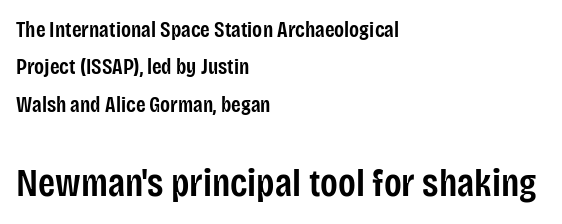
The image shows 39 px semibold, condensed sans-serif type, upright; set left-aligned, normal line spacing (1.7x), normal letter spacing, not underlined; the second (bottom) block is 1.77x larger; low stroke contrast and a large x-height.
